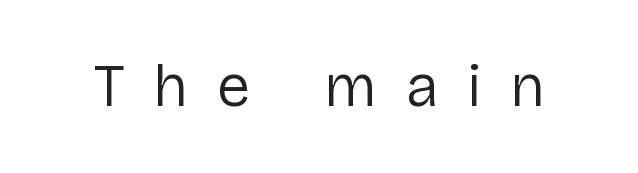
Inter-character spacing is expanded well beyond the font's built-in metrics. Varying glyph widths throughout — classic text-font behaviour. The space beneath each line is pristine and unruled. Observe the absence of serifs on each vertical stroke in this sample. You can tell it's not italic because the verticals are truly vertical. The letterforms sit at book weight or below.
